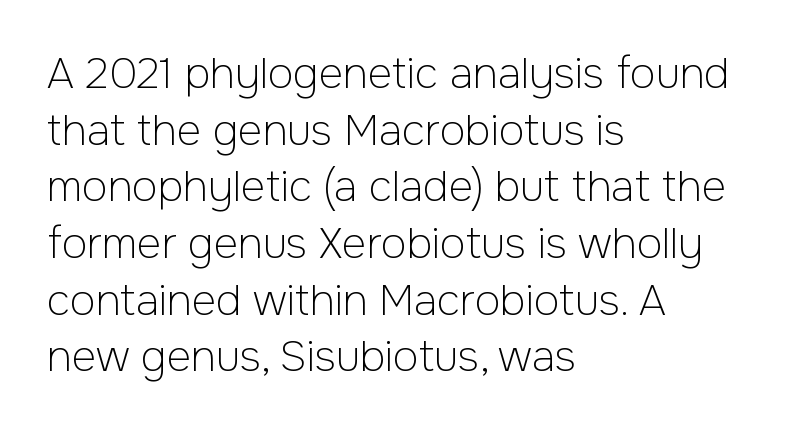
{"serif": "no", "italic": "no", "bold": "no", "weight": "light", "width": "normal", "stroke_contrast": "low", "x_height": "medium", "monospaced": "no", "underline": "no", "align": "left", "line_spacing": "normal", "line_spacing_ratio": 1.35, "letter_spacing": "normal", "letter_spacing_em": 0.0, "glyph_px": 42}
